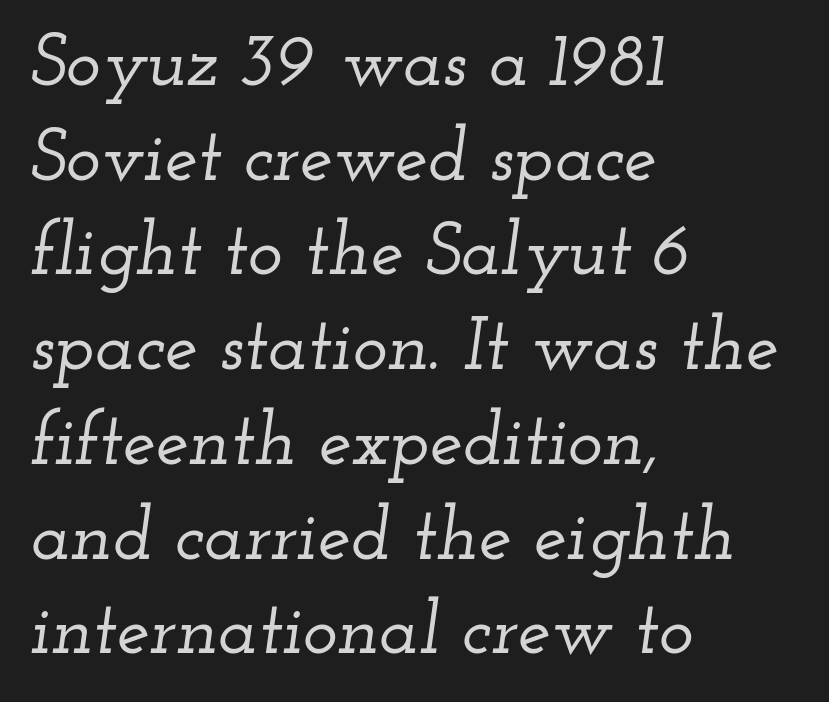
Q: Is the text italic (slanted)? A: Yes, it leans right by about 12 degrees.
Q: Is the typeface a serif or a sans-serif typeface? A: Serif.
Q: Is the text underlined? A: No.
Q: How is the paragraph aligned? A: Left-aligned.
Q: Is the spacing between letters normal or unusually wide? A: Normal.
Q: Is the spacing between lines tight, normal or loose? A: Normal.
Q: Width (condensed, normal, or wide)? A: Wide.
Q: Stroke contrast? A: Low.
Q: x-height? A: Small.
Q: Monospaced? A: No.
